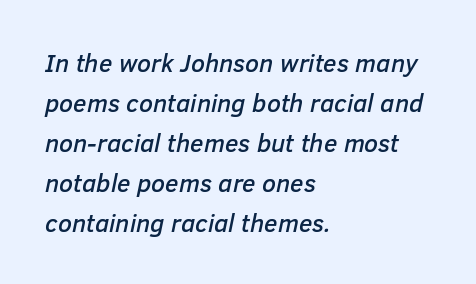
{"italic": "yes", "lean": "right", "slant_degrees": 12, "underline": "no", "align": "left", "line_spacing": "normal", "line_spacing_ratio": 1.6, "letter_spacing": "normal", "letter_spacing_em": 0.0, "glyph_px": 25}
